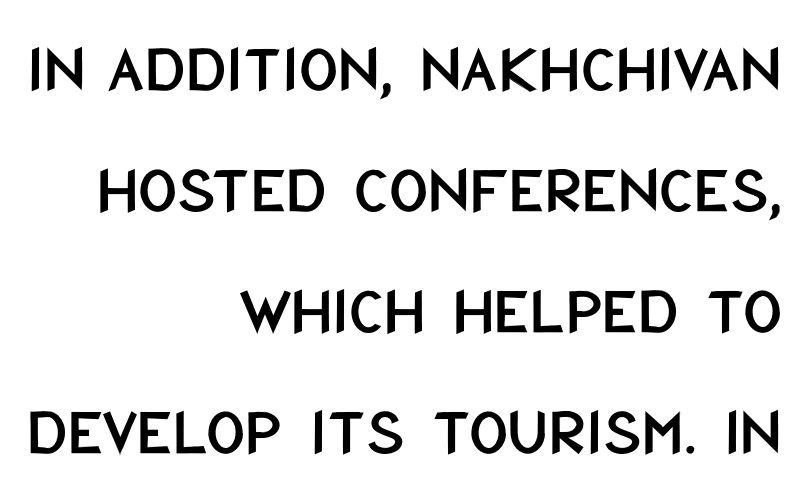
The image shows 68 px condensed sans-serif type, upright; set right-aligned, line spacing 1.78x, normal letter spacing, not underlined; low stroke contrast and a large x-height.
